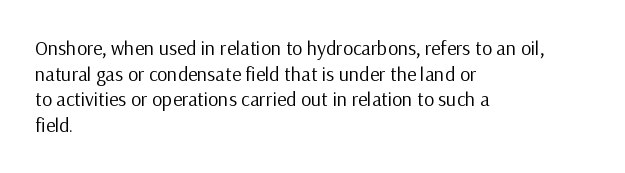
{"italic": "no", "bold": "no", "underline": "no", "align": "left", "line_spacing": "normal", "line_spacing_ratio": 1.28, "letter_spacing": "normal", "letter_spacing_em": 0.0, "glyph_px": 20}
